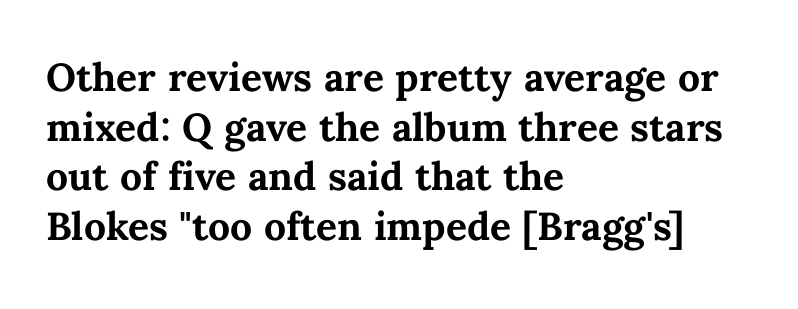
{"italic": "no", "bold": "yes", "weight": "bold", "width": "normal", "stroke_contrast": "medium", "x_height": "medium", "monospaced": "no", "underline": "no", "align": "left", "line_spacing": "normal", "line_spacing_ratio": 1.27, "letter_spacing": "normal", "letter_spacing_em": 0.0, "glyph_px": 39}
